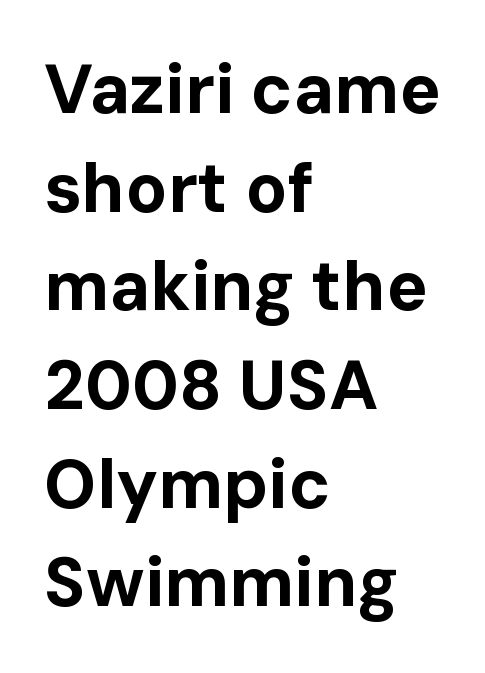
The image shows 69 px bold sans-serif type, upright; set left-aligned, normal line spacing (1.43x), normal letter spacing, not underlined; low stroke contrast and a medium x-height.
